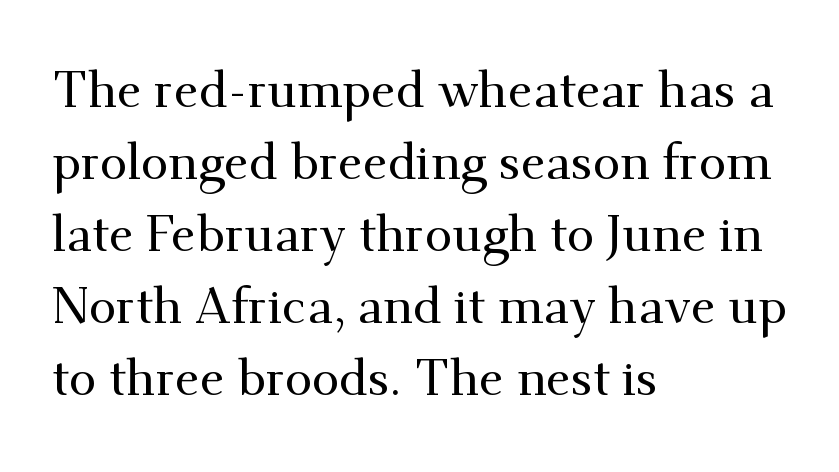
Q: Is the text italic (slanted)? A: No, it is upright.
Q: Is the typeface a serif or a sans-serif typeface? A: Serif.
Q: Is the text underlined? A: No.
Q: How is the paragraph aligned? A: Left-aligned.
Q: Is the spacing between letters normal or unusually wide? A: Normal.
Q: Is the spacing between lines tight, normal or loose? A: Normal.
Q: Width (condensed, normal, or wide)? A: Normal.
Q: Stroke contrast? A: Medium.
Q: x-height? A: Small.
Q: Monospaced? A: No.
